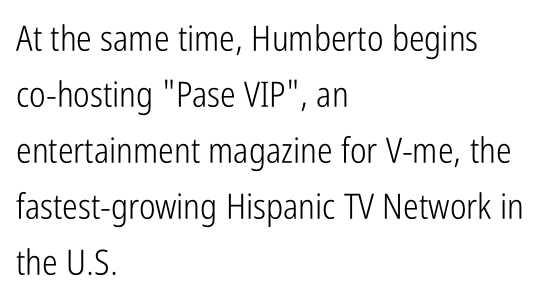
Q: Is the text bold? A: No.
Q: Is the text italic (slanted)? A: No, it is upright.
Q: Is the typeface a serif or a sans-serif typeface? A: Sans-serif.
Q: Is the text underlined? A: No.
Q: How is the paragraph aligned? A: Left-aligned.
Q: Is the spacing between letters normal or unusually wide? A: Normal.
Q: Is the spacing between lines tight, normal or loose? A: Normal.
Q: Width (condensed, normal, or wide)? A: Condensed.
Q: Stroke contrast? A: Low.
Q: x-height? A: Medium.
Q: Monospaced? A: No.
